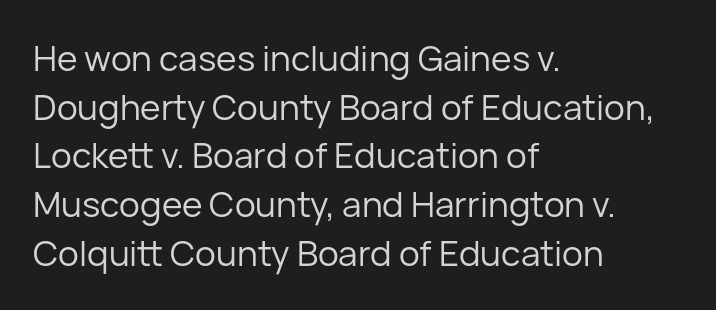
Q: Is the text bold? A: No.
Q: Is the text italic (slanted)? A: No, it is upright.
Q: Is the typeface a serif or a sans-serif typeface? A: Sans-serif.
Q: Is the text underlined? A: No.
Q: How is the paragraph aligned? A: Left-aligned.
Q: Is the spacing between letters normal or unusually wide? A: Normal.
Q: Is the spacing between lines tight, normal or loose? A: Normal.
Q: Width (condensed, normal, or wide)? A: Normal.
Q: Stroke contrast? A: Low.
Q: x-height? A: Medium.
Q: Monospaced? A: No.
